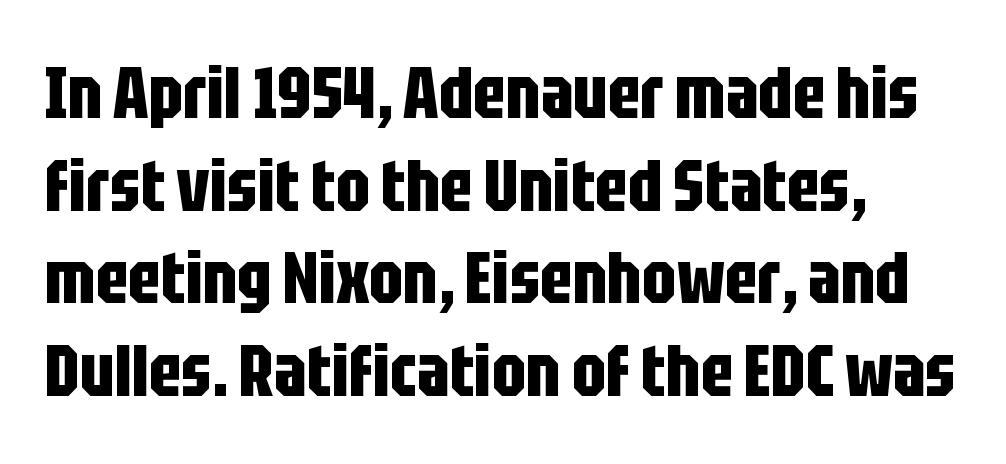
The image shows 73 px bold, condensed sans-serif type, upright; set left-aligned, normal line spacing (1.27x), normal letter spacing, not underlined; low stroke contrast and a large x-height.
